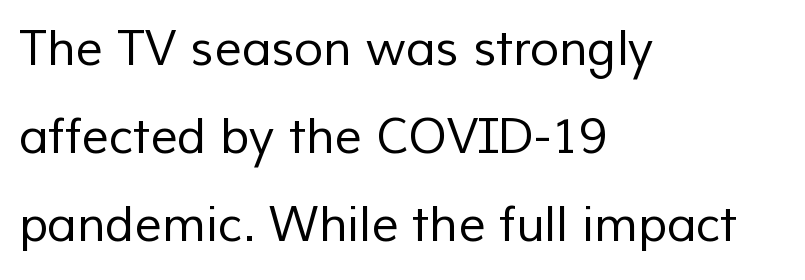
The letterforms sit at book weight or below. The strip under each line holds only bare page. Line starts are locked; line ends wander. Glyph-to-glyph distance matches everyday printed text. Classification — sans serif. You could not count columns in this text — the font is proportionally spaced.
